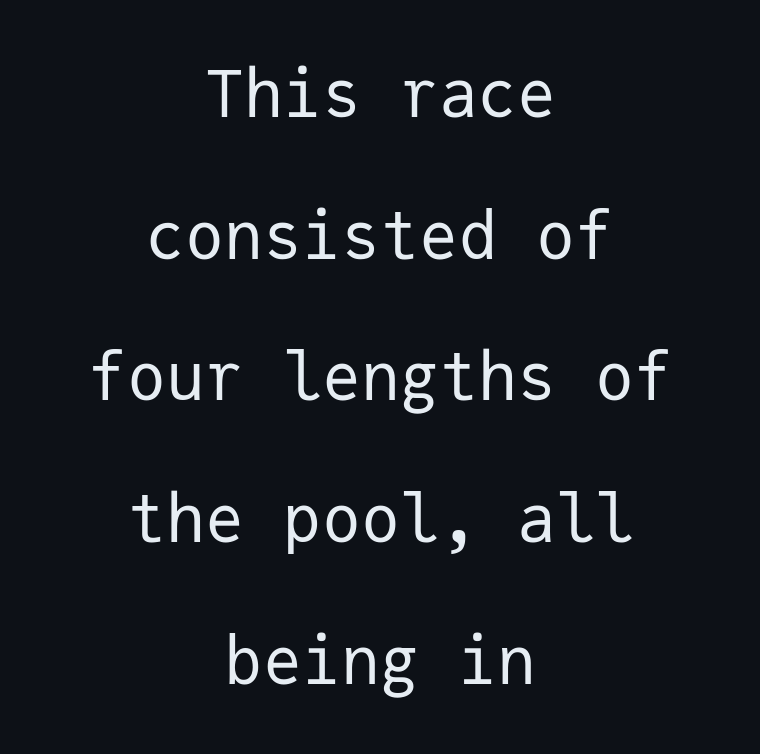
{"serif": "no", "italic": "no", "bold": "no", "weight": "regular", "width": "normal", "stroke_contrast": "low", "x_height": "medium", "monospaced": "yes", "underline": "no", "align": "center", "line_spacing": "loose", "line_spacing_ratio": 2.18, "letter_spacing": "normal", "letter_spacing_em": 0.0, "glyph_px": 65}
